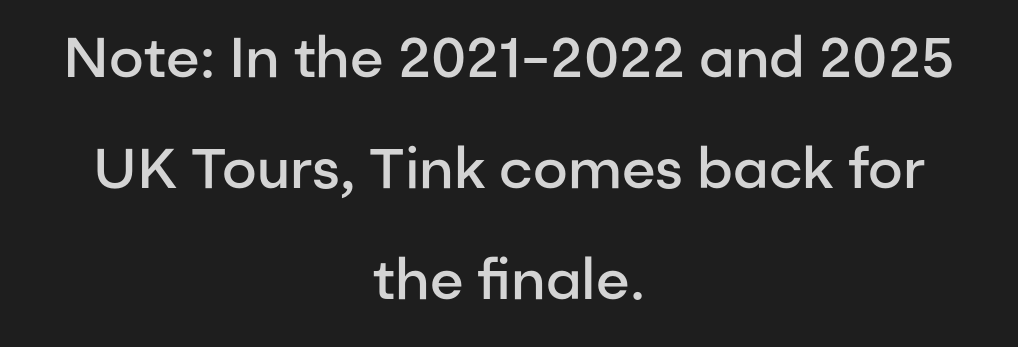
The image shows 56 px semibold sans-serif type, upright; set centered, loose line spacing (1.98x), normal letter spacing, not underlined; low stroke contrast and a medium x-height.
